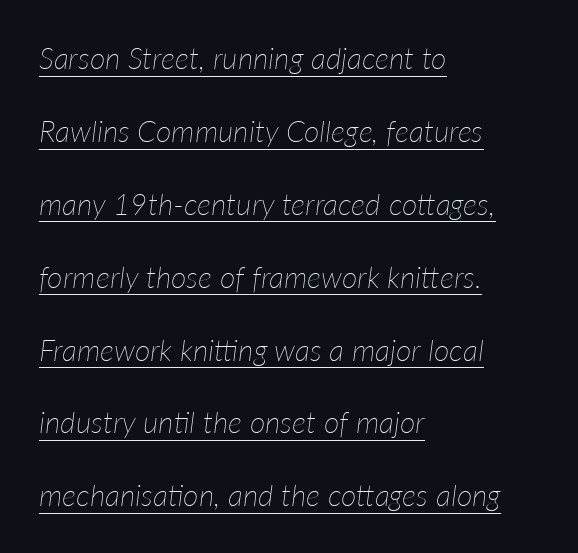
The image shows 30 px thin type, italic (leaning right); set left-aligned, loose line spacing (2.43x), normal letter spacing, underlined; low stroke contrast and a medium x-height.
